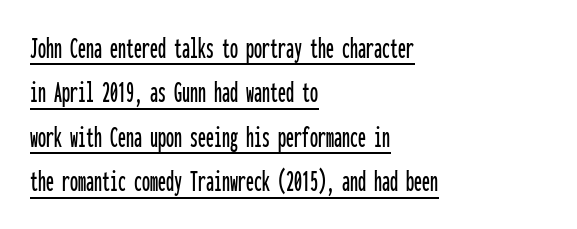
{"serif": "no", "italic": "no", "width": "condensed", "stroke_contrast": "low", "x_height": "medium", "monospaced": "yes", "underline": "yes", "align": "left", "line_spacing": "normal", "line_spacing_ratio": 1.39, "letter_spacing": "normal", "letter_spacing_em": 0.0, "glyph_px": 32}
